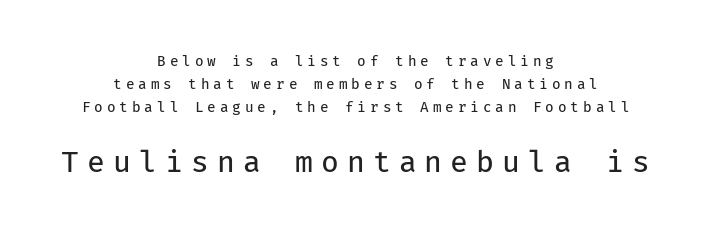
The image shows 29 px regular-weight sans-serif type, upright, monospaced; set centered, normal line spacing (1.63x), unusually wide letter spacing (+0.28 em), not underlined; the second (bottom) block is 2.07x larger; low stroke contrast and a medium x-height.
